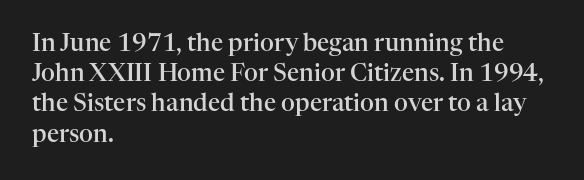
{"italic": "no", "bold": "semi", "underline": "no", "align": "left", "line_spacing": "normal", "line_spacing_ratio": 1.26, "letter_spacing": "normal", "letter_spacing_em": 0.0, "glyph_px": 24}
